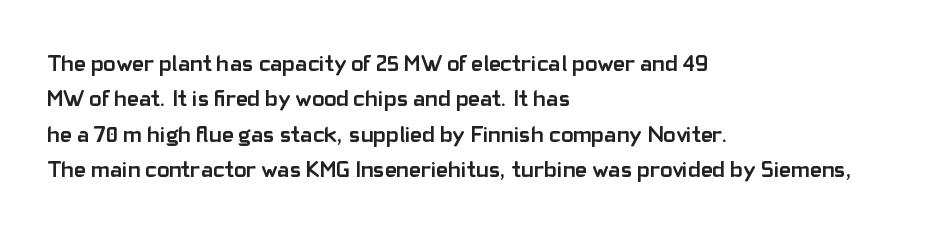
Q: Is the text bold? A: Yes.
Q: Is the text italic (slanted)? A: No, it is upright.
Q: Is the text underlined? A: No.
Q: How is the paragraph aligned? A: Left-aligned.
Q: Is the spacing between letters normal or unusually wide? A: Normal.
Q: Is the spacing between lines tight, normal or loose? A: Normal.
